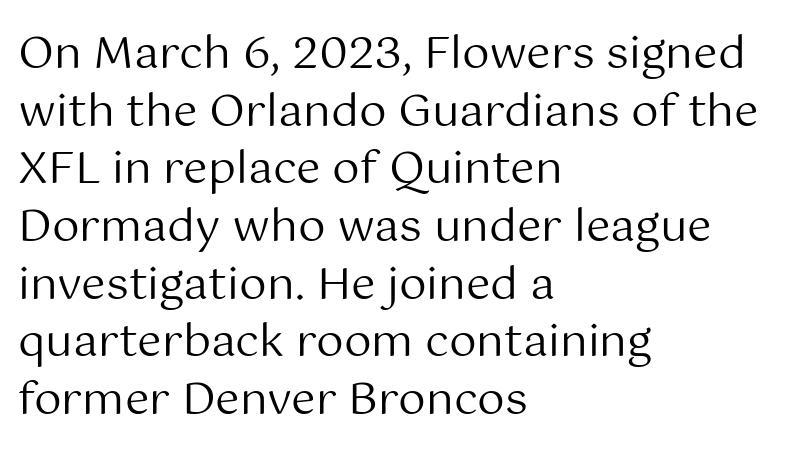
Horizontally, the lines are justified to the leading edge only. The typography opts for an upright posture over an oblique one. Tracking value appears to be zero — textbook default spacing. Character widths vary here, with narrow letters taking less room than wide ones. Letters have the restrained weight of plain body copy at most. Honestly, there is no underline to notice here at all.
